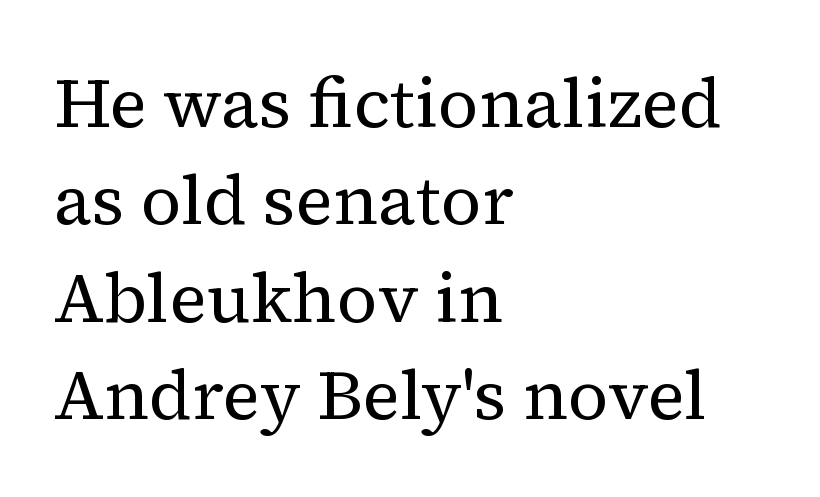
The passage shown is not underscored anywhere. Character widths vary here, with narrow letters taking less room than wide ones. Quick note: not italic, upright. Leftover space on each line is placed entirely after the last word. Nothing heavy about these letters — not bold at all.
